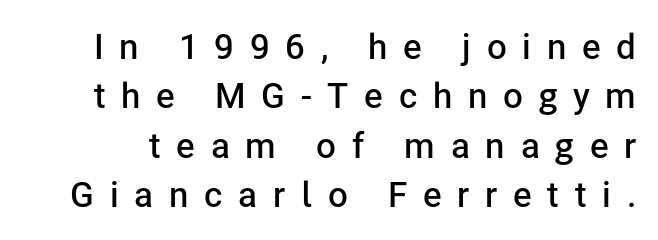
{"serif": "no", "italic": "no", "bold": "semi", "weight": "semibold", "width": "normal", "stroke_contrast": "low", "x_height": "medium", "monospaced": "no", "underline": "no", "line_spacing": "normal", "line_spacing_ratio": 1.41, "letter_spacing": "wide", "letter_spacing_em": 0.45, "glyph_px": 35}
